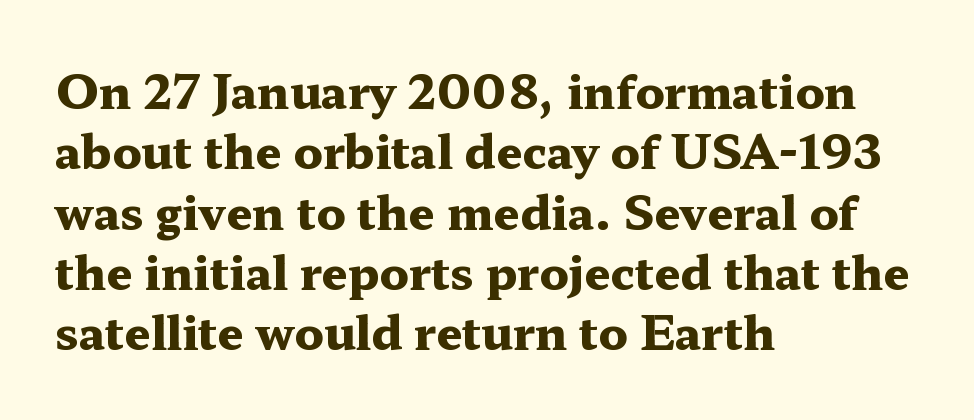
The image shows 46 px heavy, wide serif type, upright; set left-aligned, normal line spacing (1.31x), normal letter spacing, not underlined; medium stroke contrast and a medium x-height.
